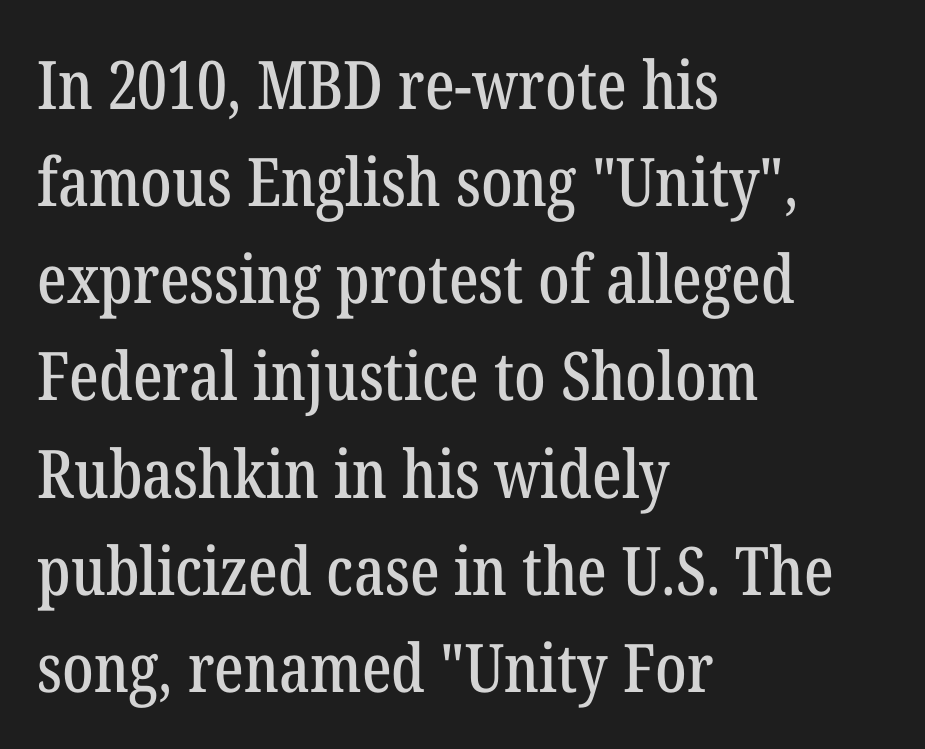
Q: Is the text italic (slanted)? A: No, it is upright.
Q: Is the typeface a serif or a sans-serif typeface? A: Serif.
Q: Is the text underlined? A: No.
Q: How is the paragraph aligned? A: Left-aligned.
Q: Is the spacing between letters normal or unusually wide? A: Normal.
Q: Is the spacing between lines tight, normal or loose? A: Normal.
Q: Width (condensed, normal, or wide)? A: Condensed.
Q: Stroke contrast? A: Low.
Q: x-height? A: Medium.
Q: Monospaced? A: No.
